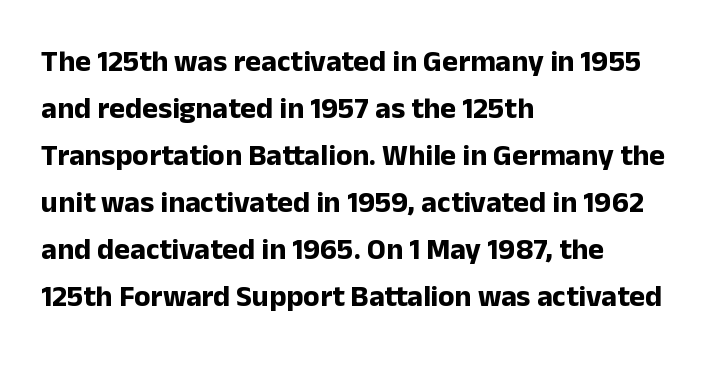
Q: Is the text bold? A: Yes.
Q: Is the text italic (slanted)? A: No, it is upright.
Q: Is the typeface a serif or a sans-serif typeface? A: Sans-serif.
Q: Is the text underlined? A: No.
Q: How is the paragraph aligned? A: Left-aligned.
Q: Is the spacing between letters normal or unusually wide? A: Normal.
Q: Is the spacing between lines tight, normal or loose? A: Normal.
Q: Width (condensed, normal, or wide)? A: Normal.
Q: Stroke contrast? A: Low.
Q: x-height? A: Medium.
Q: Monospaced? A: No.
